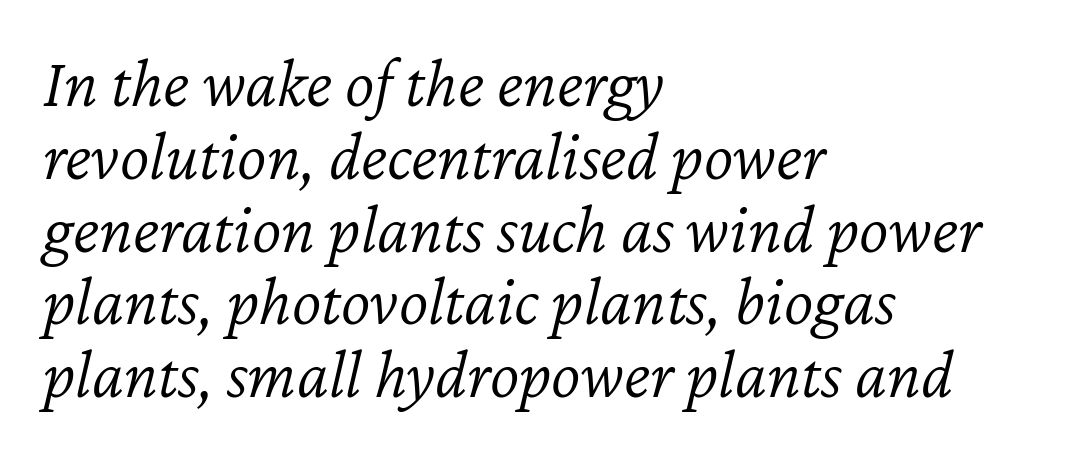
Q: Is the text bold? A: No.
Q: Is the text italic (slanted)? A: Yes, it leans right by about 12 degrees.
Q: Is the text underlined? A: No.
Q: How is the paragraph aligned? A: Left-aligned.
Q: Is the spacing between letters normal or unusually wide? A: Normal.
Q: Is the spacing between lines tight, normal or loose? A: Tight.
Q: Width (condensed, normal, or wide)? A: Normal.
Q: Stroke contrast? A: Low.
Q: x-height? A: Medium.
Q: Monospaced? A: No.
